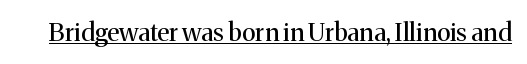
Q: Is the text bold? A: No.
Q: Is the text italic (slanted)? A: No, it is upright.
Q: Is the text underlined? A: Yes.
Q: Is the spacing between letters normal or unusually wide? A: Normal.
